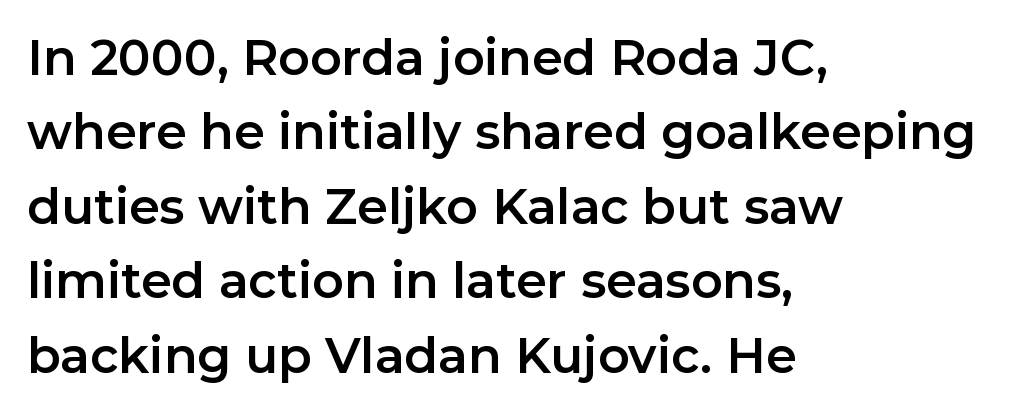
Is the letter spacing exaggerated? No — it looks like the ordinary default. The rendering uses natural spacing where letterforms have individual widths. Students, observe: this is what conventionally led text looks like. The type family on display is of the sans-serif kind. Which margin do the lines hug? The left one — the right edge is uneven. Italic? Not at all — the glyphs are vertical.
